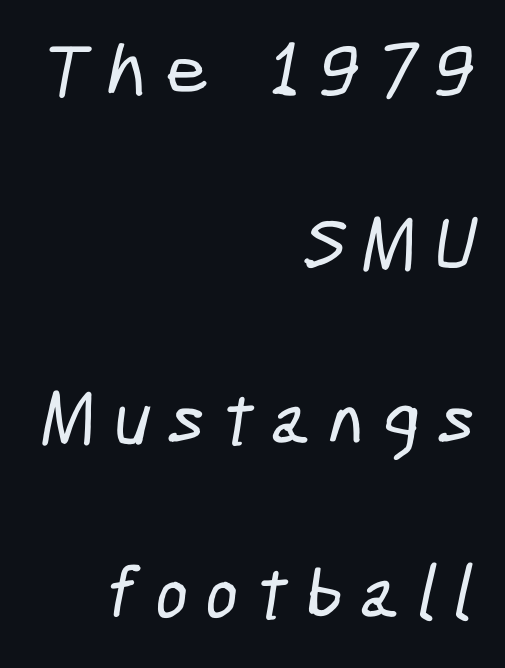
{"serif": "no", "width": "condensed", "stroke_contrast": "low", "x_height": "medium", "monospaced": "no", "underline": "no", "align": "right", "line_spacing": "loose", "line_spacing_ratio": 2.29, "letter_spacing": "wide", "letter_spacing_em": 0.24, "glyph_px": 76}
